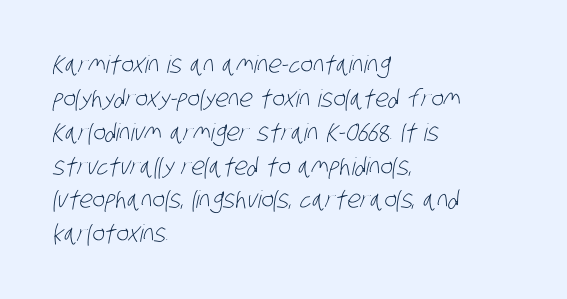
{"bold": "no", "underline": "no", "align": "left", "line_spacing": "normal", "line_spacing_ratio": 1.41, "letter_spacing": "normal", "letter_spacing_em": 0.0, "glyph_px": 24}
